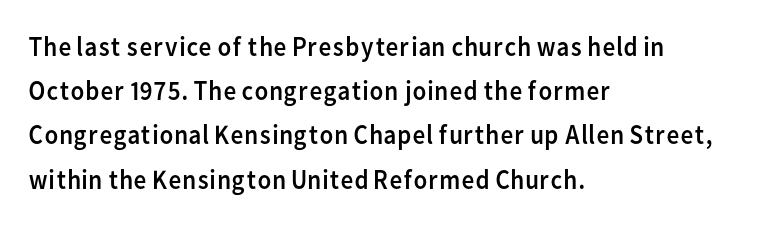
Horizontal alignment here is leftward, the default for most running prose. These lines were composed using upright roman letters. Proportional: the letters do not fall into vertical columns. Between one letter and the next there's only the usual sliver of space. The typeface has the unassuming heft of standard copy or less. The baseline area is clear.
